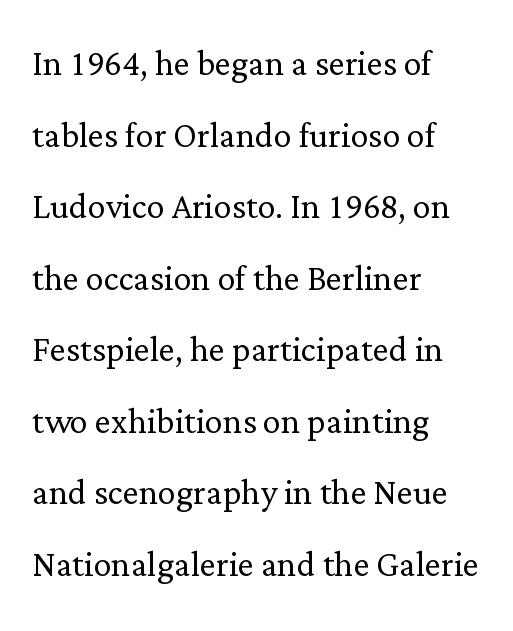
The lettering holds an erect, upright posture throughout. Leading: standard. Is this a sans? No — the strokes have serifs. Varying glyph widths throughout — classic text-font behaviour. The ragged edge is on the right, which tells us the setting is flush left. Caption: face not bold, strokes unweighted.
